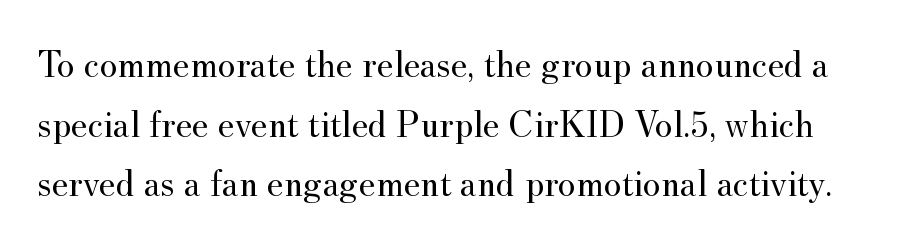
The image shows 38 px regular-weight serif type, upright; set normal line spacing (1.57x), normal letter spacing, not underlined; medium stroke contrast and a small x-height.
